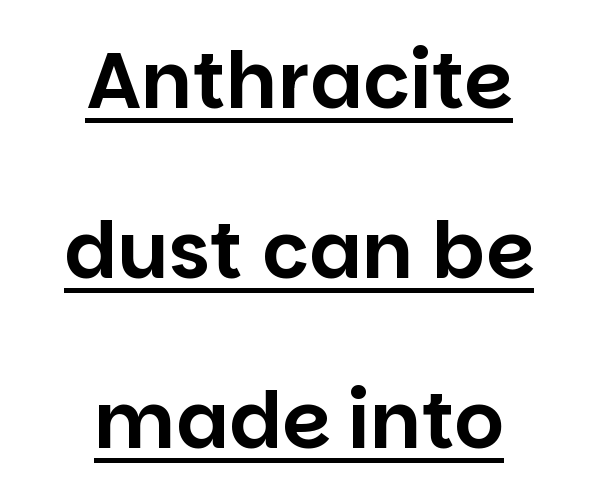
The image shows 78 px sans-serif type, upright; set centered, loose line spacing (2.18x), normal letter spacing, underlined; low stroke contrast and a large x-height.
